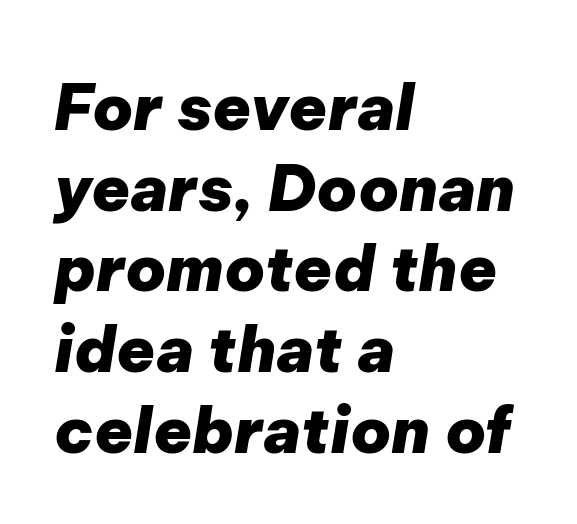
The image shows 63 px heavy type, italic (leaning right); set left-aligned, normal line spacing (1.28x), normal letter spacing, not underlined; low stroke contrast and a medium x-height.
